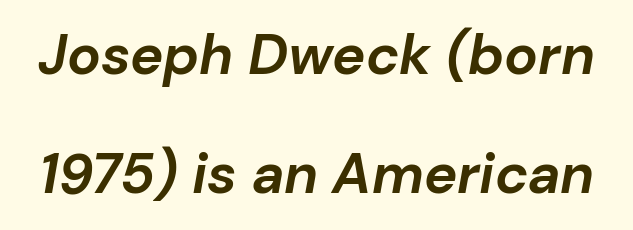
The image shows 56 px bold type, italic (leaning right); set loose line spacing (2.13x), normal letter spacing, not underlined; low stroke contrast and a medium x-height.
